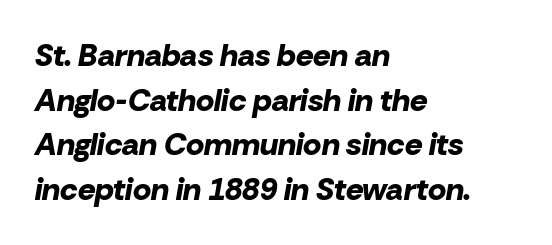
Q: Is the text bold? A: Yes.
Q: Is the text italic (slanted)? A: Yes, it leans right by about 10 degrees.
Q: Is the text underlined? A: No.
Q: How is the paragraph aligned? A: Left-aligned.
Q: Is the spacing between letters normal or unusually wide? A: Normal.
Q: Is the spacing between lines tight, normal or loose? A: Normal.
Q: Width (condensed, normal, or wide)? A: Normal.
Q: Stroke contrast? A: Low.
Q: x-height? A: Medium.
Q: Monospaced? A: No.
